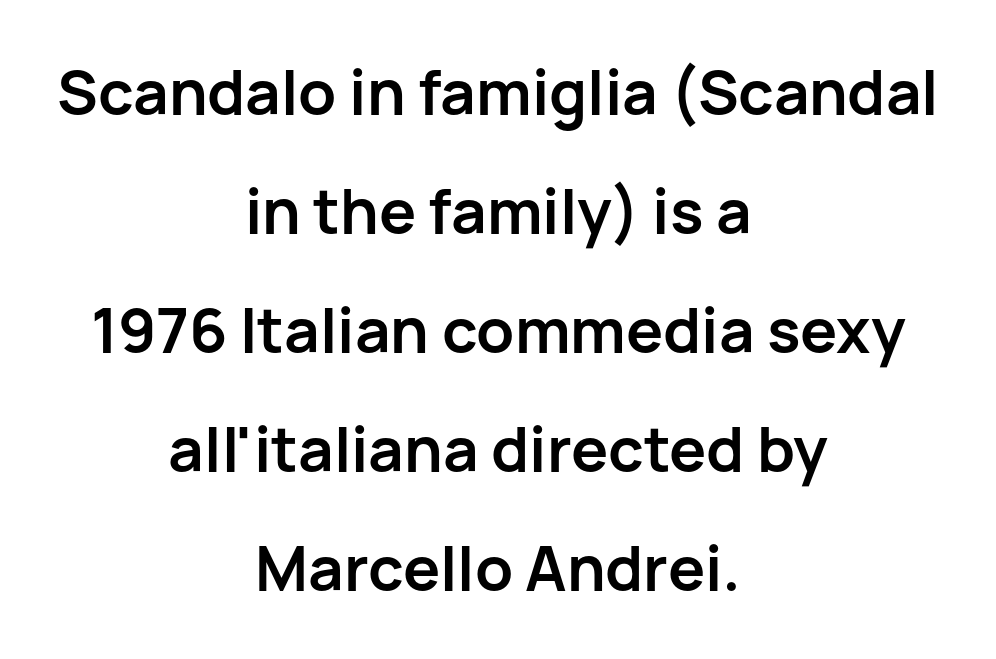
Honestly, the letter spacing is just normal — you wouldn't notice it. Anything drawn beneath the words? Only blank space. This is roman type, the default non-slanted kind. Is the block centered? Yes — each line is placed symmetrically about the middle.
